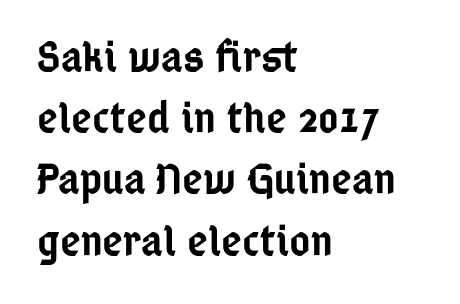
Q: Is the text bold? A: Semi-bold.
Q: Is the text italic (slanted)? A: No, it is upright.
Q: Is the typeface a serif or a sans-serif typeface? A: Sans-serif.
Q: Is the text underlined? A: No.
Q: How is the paragraph aligned? A: Left-aligned.
Q: Is the spacing between letters normal or unusually wide? A: Normal.
Q: Is the spacing between lines tight, normal or loose? A: Normal.
Q: Width (condensed, normal, or wide)? A: Condensed.
Q: Stroke contrast? A: Low.
Q: x-height? A: Medium.
Q: Monospaced? A: No.
